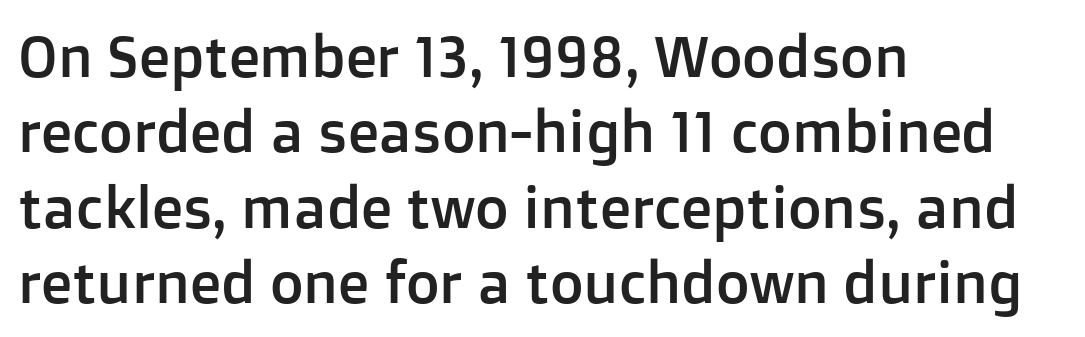
Q: Is the text italic (slanted)? A: No, it is upright.
Q: Is the typeface a serif or a sans-serif typeface? A: Sans-serif.
Q: Is the text underlined? A: No.
Q: How is the paragraph aligned? A: Left-aligned.
Q: Is the spacing between letters normal or unusually wide? A: Normal.
Q: Is the spacing between lines tight, normal or loose? A: Normal.
Q: Width (condensed, normal, or wide)? A: Normal.
Q: Stroke contrast? A: Low.
Q: x-height? A: Medium.
Q: Monospaced? A: No.
